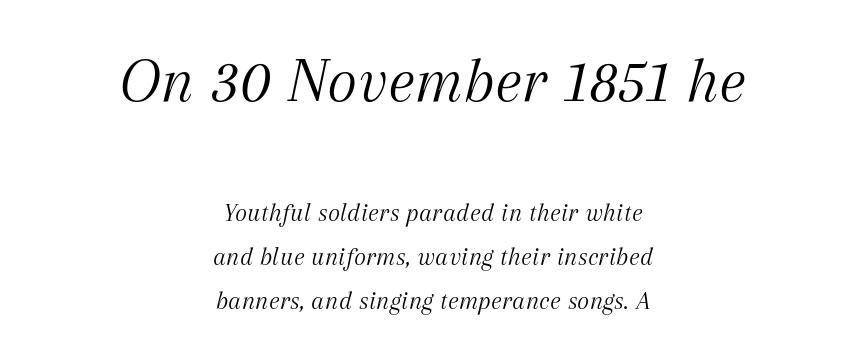
{"serif": "yes", "italic": "yes", "lean": "right", "slant_degrees": 12, "bold": "no", "weight": "light", "width": "normal", "stroke_contrast": "medium", "x_height": "medium", "monospaced": "no", "underline": "no", "align": "center", "line_spacing": "normal", "line_spacing_ratio": 1.68, "letter_spacing": "normal", "letter_spacing_em": 0.0, "larger_block": "first", "size_ratio": 2.5, "glyph_px": 65}
